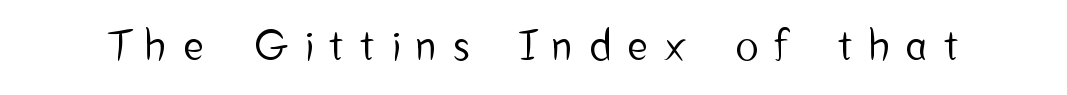
The face used here is a sans, in the tradition of grotesques and geometrics. The horizontal fit of the characters is loose and conspicuously gappy. Proportional: the letters do not fall into vertical columns. The specimen omits any rule beneath the text block's lines. This sample uses an upright cut, with every glyph sitting square on the baseline.
